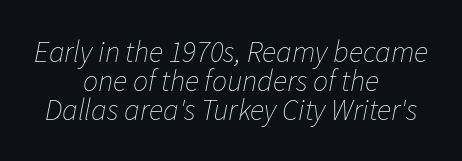
The image shows 30 px thin type, italic (leaning right); set centered, tight line spacing (0.96x), normal letter spacing, not underlined; low stroke contrast and a medium x-height.
